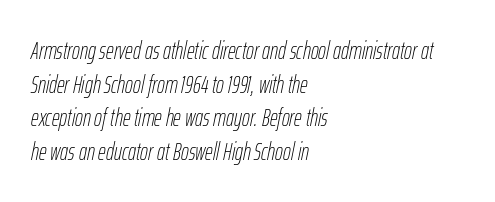
The words here are not underlined. The lettering tilts uniformly, giving the passage an italic look. Each line starts at the same left margin while the right side varies. The letters sit at their default tracking, neither squeezed nor spread. In terms of leading, this rendering sits right in the middle.
